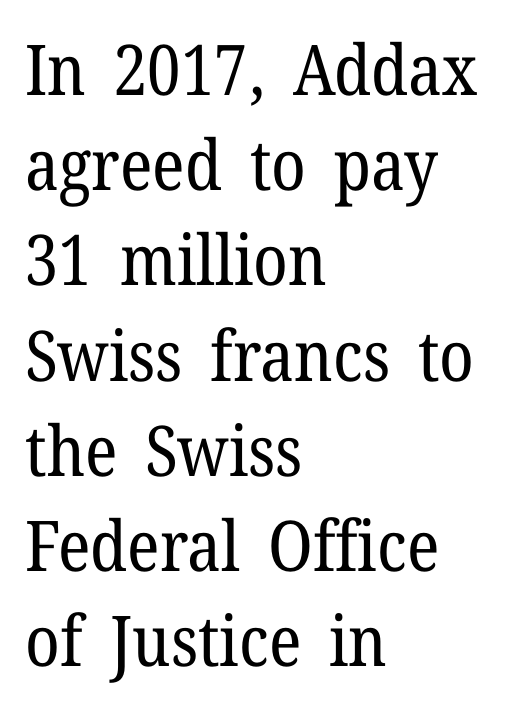
Q: Is the text bold? A: No.
Q: Is the text italic (slanted)? A: No, it is upright.
Q: Is the typeface a serif or a sans-serif typeface? A: Serif.
Q: Is the text underlined? A: No.
Q: How is the paragraph aligned? A: Left-aligned.
Q: Is the spacing between letters normal or unusually wide? A: Normal.
Q: Is the spacing between lines tight, normal or loose? A: Normal.
Q: Width (condensed, normal, or wide)? A: Normal.
Q: Stroke contrast? A: Low.
Q: x-height? A: Medium.
Q: Monospaced? A: No.
